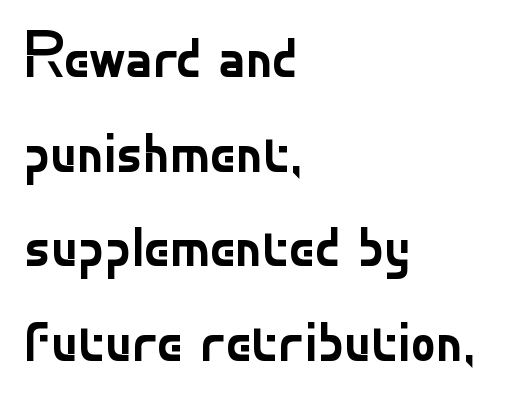
The image shows 64 px regular-weight sans-serif type, upright; set left-aligned, normal line spacing (1.48x), normal letter spacing, not underlined; low stroke contrast and a small x-height.
